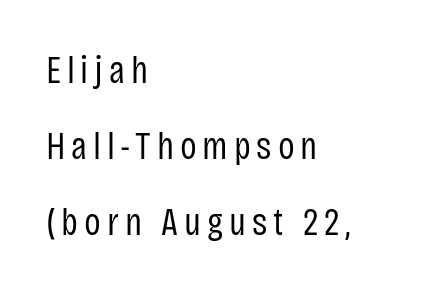
Character widths vary here, with narrow letters taking less room than wide ones. This rendering features lettering with no underline. The lines are quadded left. Do the letters lean? They stand straight. A light-to-regular cut is what we see here. The rendering uses a large line-height, opening up the rows.
